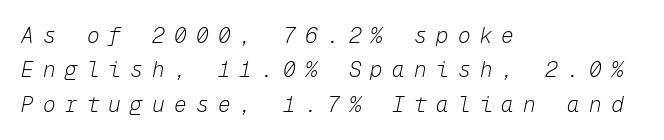
Compared with a typical body face, this is equally light or lighter still. The ragged edge is on the right, which tells us the setting is flush left. The block of text has a typical density, with ordinary space between rows. The horizontal fit of the characters is loose and conspicuously gappy.
